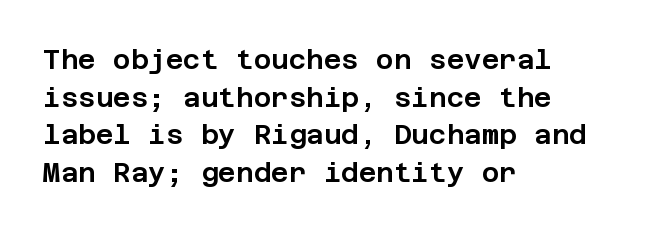
The image shows 27 px text type, upright; set left-aligned, normal line spacing (1.39x), normal letter spacing, not underlined.
